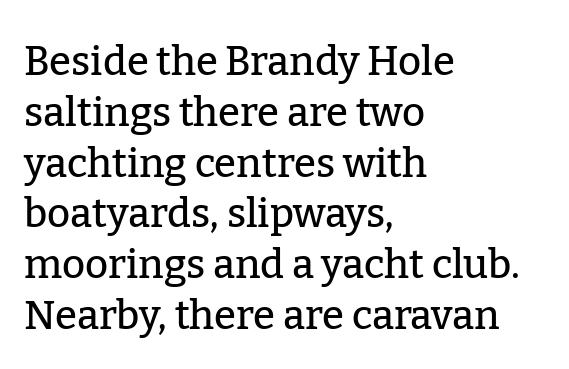
The image shows 40 px serif type, upright; set left-aligned, normal line spacing (1.27x), normal letter spacing, not underlined; low stroke contrast and a medium x-height.
